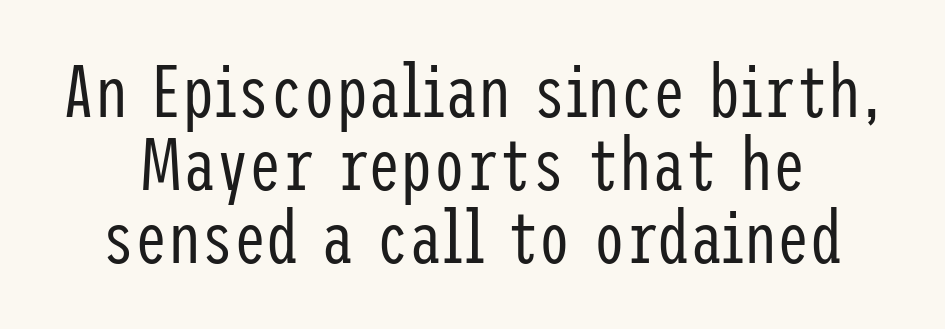
The image shows 73 px regular-weight, condensed sans-serif type, upright; set tight line spacing (1.0x), normal letter spacing, not underlined; low stroke contrast and a medium x-height.
